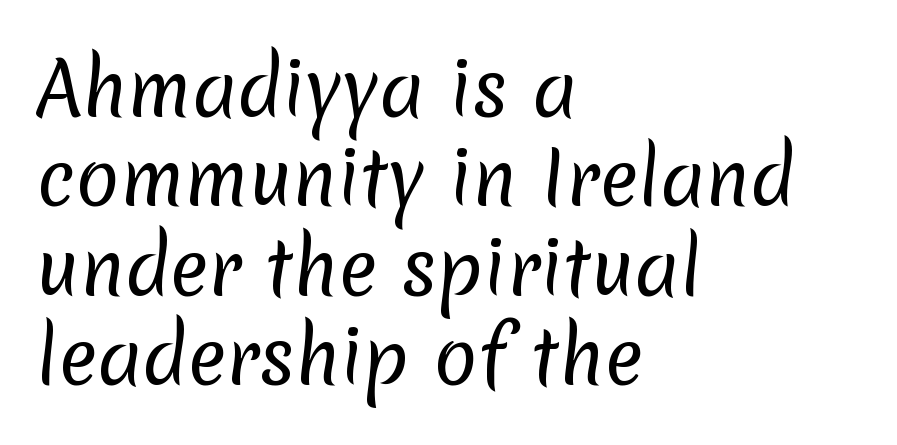
The image shows 72 px regular-weight sans-serif type; set left-aligned, line spacing 1.24x, normal letter spacing, not underlined; low stroke contrast and a medium x-height.
